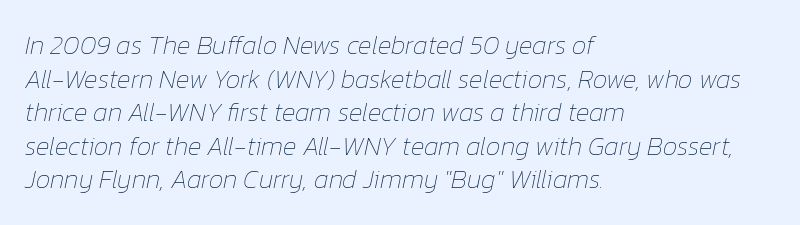
{"italic": "yes", "lean": "right", "slant_degrees": 12, "bold": "no", "underline": "no", "align": "left", "line_spacing": "normal", "line_spacing_ratio": 1.29, "letter_spacing": "normal", "letter_spacing_em": 0.0, "glyph_px": 26}
